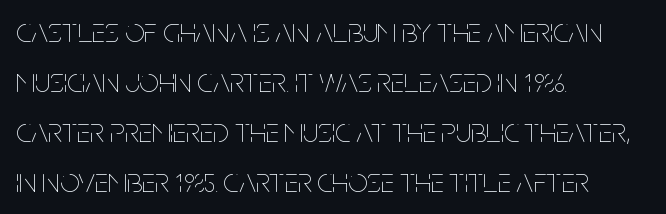
{"italic": "no", "bold": "no", "weight": "thin", "width": "condensed", "stroke_contrast": "low", "x_height": "large", "monospaced": "no", "underline": "no", "align": "left", "line_spacing": "normal", "line_spacing_ratio": 1.47, "letter_spacing": "normal", "letter_spacing_em": 0.0, "glyph_px": 34}
